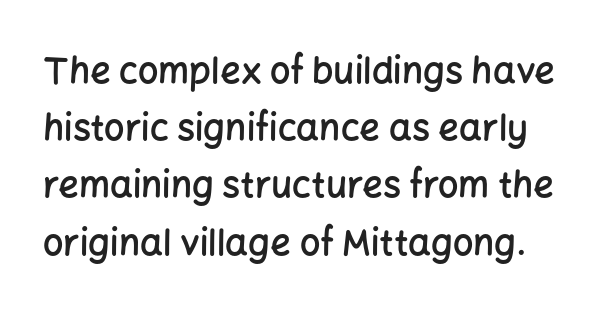
The image shows 36 px semibold sans-serif type, upright; set normal line spacing (1.59x), normal letter spacing, not underlined; low stroke contrast and a medium x-height.
